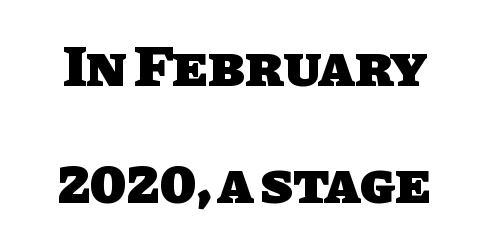
If you folded the block vertically in half, each line would mirror itself in length. Is this a fixed-width face? No — the glyphs have proportional, varying widths. This rendering employs a face without finishing strokes, i.e., a sans-serif. Summary of vertical rhythm: relaxed, with wide interline spacing.
